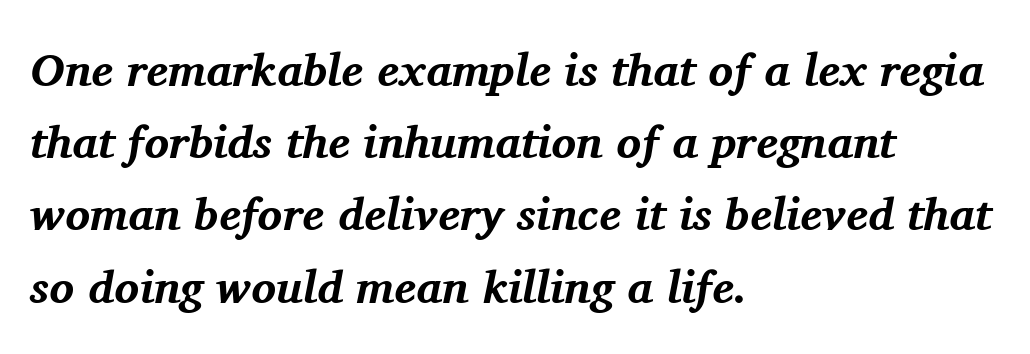
Q: Is the text bold? A: Yes.
Q: Is the text italic (slanted)? A: Yes, it leans right by about 11 degrees.
Q: Is the typeface a serif or a sans-serif typeface? A: Serif.
Q: Is the text underlined? A: No.
Q: How is the paragraph aligned? A: Left-aligned.
Q: Is the spacing between letters normal or unusually wide? A: Normal.
Q: Is the spacing between lines tight, normal or loose? A: Normal.
Q: Width (condensed, normal, or wide)? A: Normal.
Q: Stroke contrast? A: Medium.
Q: x-height? A: Medium.
Q: Monospaced? A: No.
